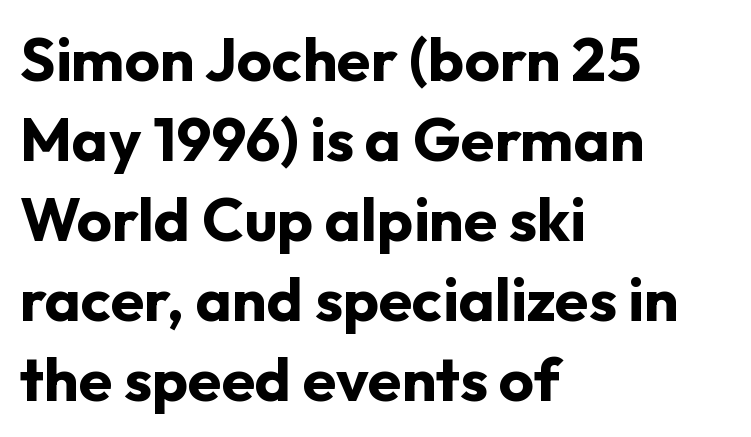
The image shows 61 px bold sans-serif type, upright; set left-aligned, normal line spacing (1.31x), normal letter spacing, not underlined; low stroke contrast and a medium x-height.
